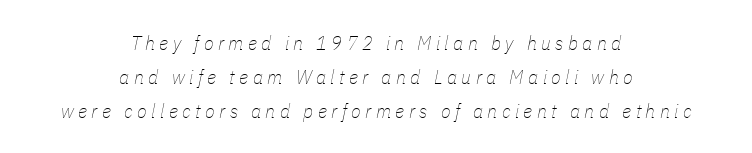
Leftover space on each line is divided equally before and after the words. The face used here has a pronounced slope to its letters. This sample keeps an unexceptional amount of space between lines. Display-style spreading of the glyphs; the letterfit is very open.
